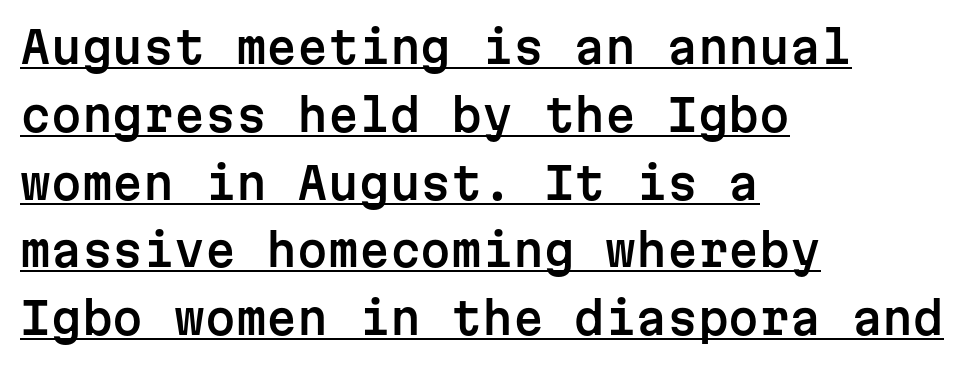
{"serif": "no", "italic": "no", "width": "normal", "stroke_contrast": "low", "x_height": "medium", "monospaced": "yes", "underline": "yes", "align": "left", "line_spacing": "normal", "line_spacing_ratio": 1.54, "letter_spacing": "normal", "letter_spacing_em": 0.0, "glyph_px": 44}
